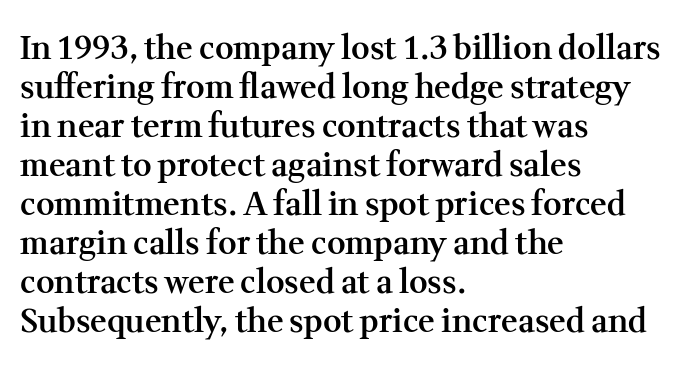
{"serif": "yes", "italic": "no", "bold": "semi", "weight": "semibold", "width": "normal", "stroke_contrast": "medium", "x_height": "medium", "monospaced": "no", "underline": "no", "align": "left", "line_spacing_ratio": 1.22, "letter_spacing": "normal", "letter_spacing_em": 0.0, "glyph_px": 32}
